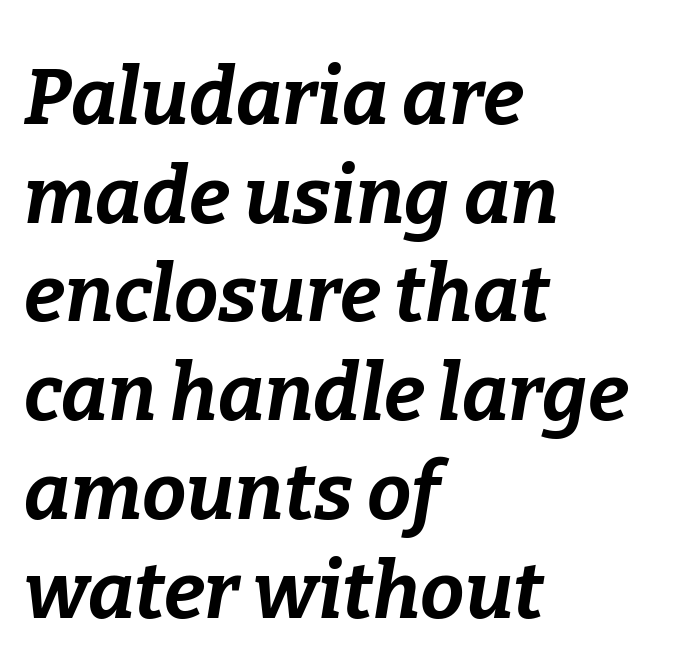
Q: Is the text bold? A: Yes.
Q: Is the text italic (slanted)? A: Yes, it leans right by about 9 degrees.
Q: Is the text underlined? A: No.
Q: How is the paragraph aligned? A: Left-aligned.
Q: Is the spacing between letters normal or unusually wide? A: Normal.
Q: Is the spacing between lines tight, normal or loose? A: Normal.
Q: Width (condensed, normal, or wide)? A: Normal.
Q: Stroke contrast? A: Low.
Q: x-height? A: Medium.
Q: Monospaced? A: No.
